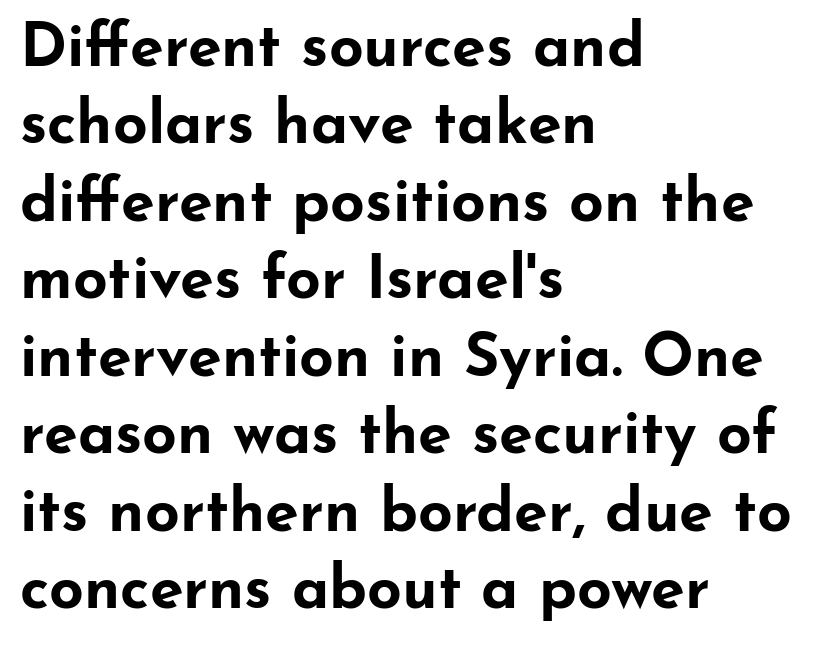
The image shows 61 px bold, wide sans-serif type, upright; set left-aligned, normal line spacing (1.27x), normal letter spacing, not underlined; low stroke contrast and a small x-height.
